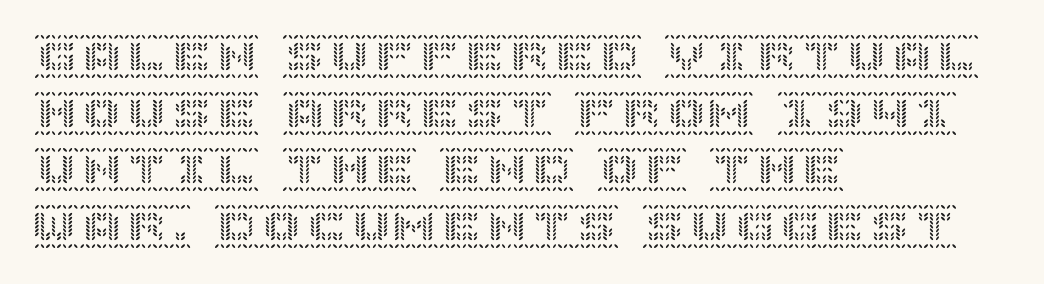
{"italic": "no", "width": "normal", "x_height": "large", "underline": "no", "align": "left", "line_spacing": "normal", "line_spacing_ratio": 1.26, "letter_spacing": "normal", "letter_spacing_em": 0.0, "glyph_px": 45}
